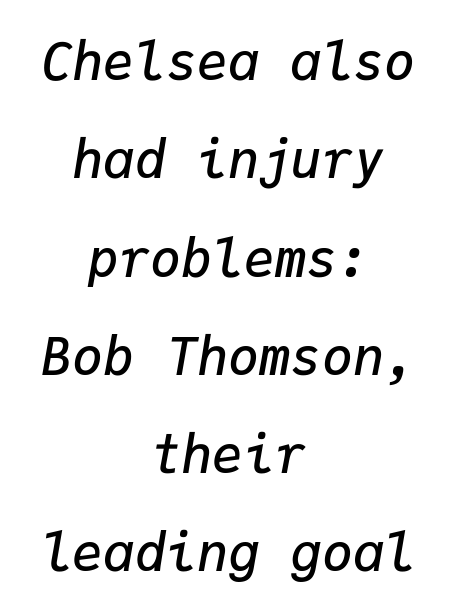
Q: Is the text bold? A: Semi-bold.
Q: Is the text italic (slanted)? A: Yes, it leans right by about 9 degrees.
Q: Is the text underlined? A: No.
Q: How is the paragraph aligned? A: Centered.
Q: Is the spacing between letters normal or unusually wide? A: Normal.
Q: Width (condensed, normal, or wide)? A: Normal.
Q: Stroke contrast? A: Low.
Q: x-height? A: Medium.
Q: Monospaced? A: Yes.
